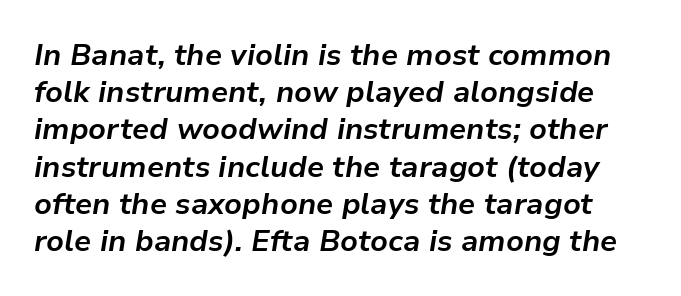
It's the slanting kind of type. Proportional: the letters do not fall into vertical columns. Strong, thick strokes mark this as bold type. Here the glyphs are tracked normally, forming tight word shapes. Unmarked baselines from the first word to the last.
